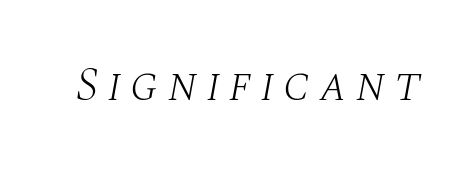
Q: Is the text bold? A: No.
Q: Is the text italic (slanted)? A: Yes, it leans right by about 10 degrees.
Q: Is the typeface a serif or a sans-serif typeface? A: Serif.
Q: Is the text underlined? A: No.
Q: Width (condensed, normal, or wide)? A: Normal.
Q: Stroke contrast? A: Medium.
Q: x-height? A: Large.
Q: Monospaced? A: No.
